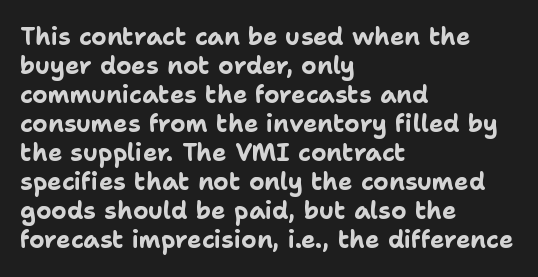
The image shows 24 px bold type, upright; set left-aligned, line spacing 1.21x, normal letter spacing, not underlined.
